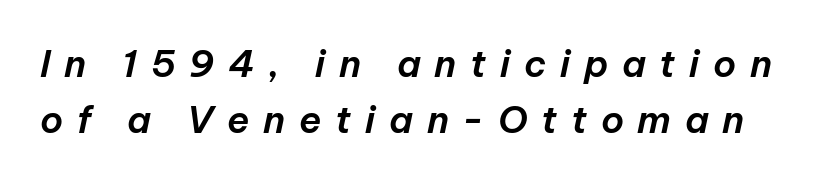
Q: Is the text italic (slanted)? A: Yes, it leans right by about 12 degrees.
Q: Is the text underlined? A: No.
Q: Is the spacing between letters normal or unusually wide? A: Unusually wide.
Q: Is the spacing between lines tight, normal or loose? A: Normal.
Q: Width (condensed, normal, or wide)? A: Normal.
Q: Stroke contrast? A: Low.
Q: x-height? A: Medium.
Q: Monospaced? A: No.
